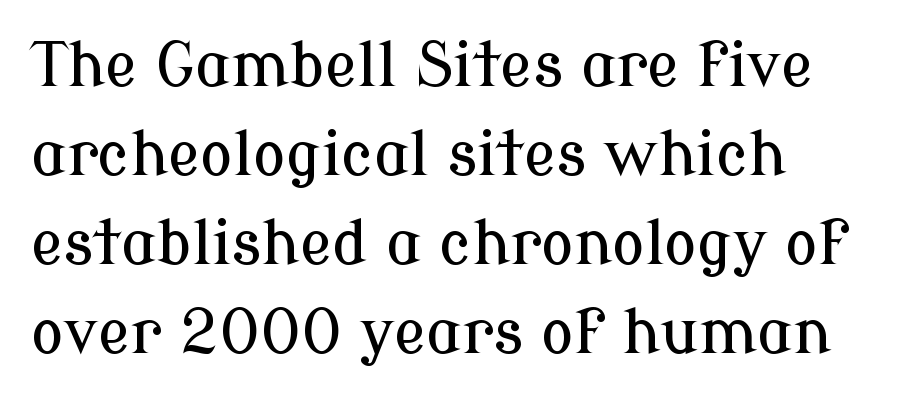
The image shows 61 px serif type, upright; set left-aligned, normal line spacing (1.46x), normal letter spacing, not underlined; low stroke contrast and a medium x-height.
